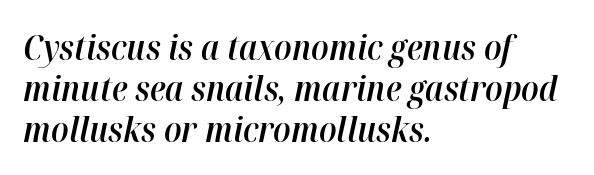
Here the designer chose a conventional face with non-uniform glyph widths. Quick note: italic. Leftover space on each line is placed entirely after the last word. Here the glyphs are tracked normally, forming tight word shapes.
